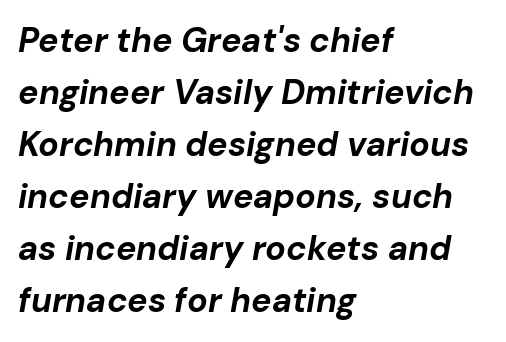
{"italic": "yes", "lean": "right", "slant_degrees": 10, "bold": "yes", "weight": "bold", "width": "normal", "stroke_contrast": "low", "x_height": "medium", "monospaced": "no", "underline": "no", "align": "left", "line_spacing": "normal", "line_spacing_ratio": 1.53, "letter_spacing": "normal", "letter_spacing_em": 0.0, "glyph_px": 34}
